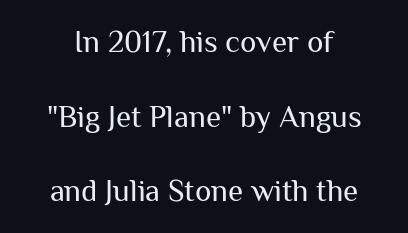
The passage shown is not underscored anywhere. When letters stand straight like this, we call the style roman or upright. No feet cap the strokes, marking this as sans-serif type. The typeface has the unassuming heft of standard copy or less. Leading is clearly above the norm, producing a sparse column. Tracking here is standard; glyphs follow each other at the usual distance.
